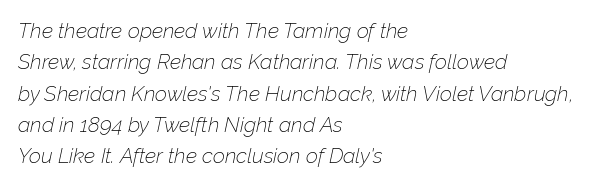
The image shows 21 px text type, italic (leaning right); set left-aligned, normal line spacing (1.49x), normal letter spacing, not underlined.
